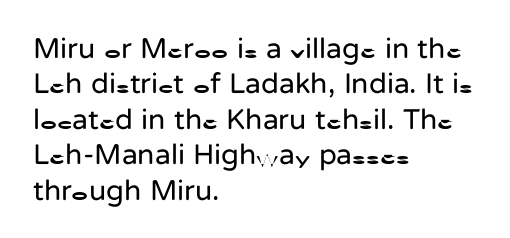
Q: Is the text bold? A: No.
Q: Is the text italic (slanted)? A: No, it is upright.
Q: Is the typeface a serif or a sans-serif typeface? A: Sans-serif.
Q: Is the text underlined? A: No.
Q: How is the paragraph aligned? A: Left-aligned.
Q: Is the spacing between letters normal or unusually wide? A: Normal.
Q: Width (condensed, normal, or wide)? A: Normal.
Q: Stroke contrast? A: Low.
Q: x-height? A: Medium.
Q: Monospaced? A: No.
